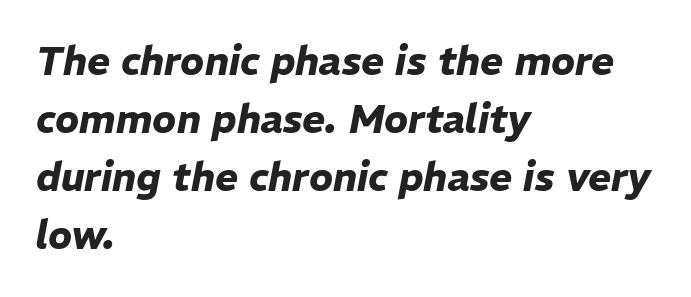
Where is the straight margin? On the left. Regarding leading, the lines here are spaced in the standard way. Is the letter spacing exaggerated? No — it looks like the ordinary default. Summary of weight: heavy, a full bold.
